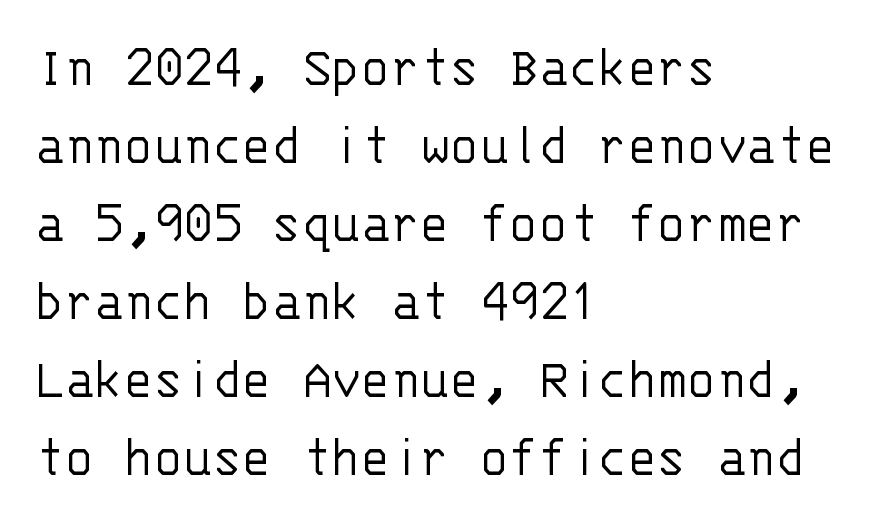
Q: Is the text bold? A: No.
Q: Is the text italic (slanted)? A: No, it is upright.
Q: Is the typeface a serif or a sans-serif typeface? A: Sans-serif.
Q: Is the text underlined? A: No.
Q: How is the paragraph aligned? A: Left-aligned.
Q: Is the spacing between letters normal or unusually wide? A: Normal.
Q: Is the spacing between lines tight, normal or loose? A: Normal.
Q: Width (condensed, normal, or wide)? A: Normal.
Q: Stroke contrast? A: Low.
Q: x-height? A: Large.
Q: Monospaced? A: Yes.
